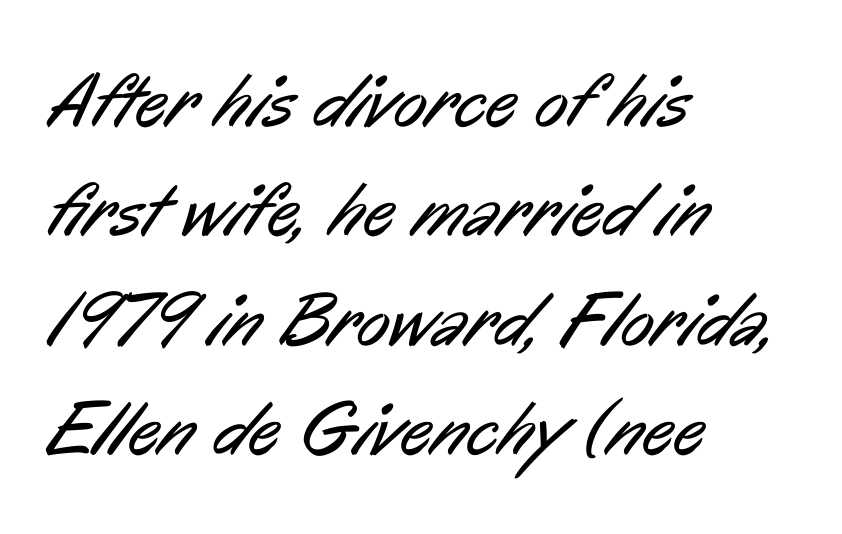
{"serif": "no", "bold": "no", "weight": "regular", "width": "condensed", "stroke_contrast": "low", "x_height": "medium", "monospaced": "no", "underline": "no", "align": "left", "line_spacing": "normal", "line_spacing_ratio": 1.42, "letter_spacing": "normal", "letter_spacing_em": 0.0, "glyph_px": 77}
